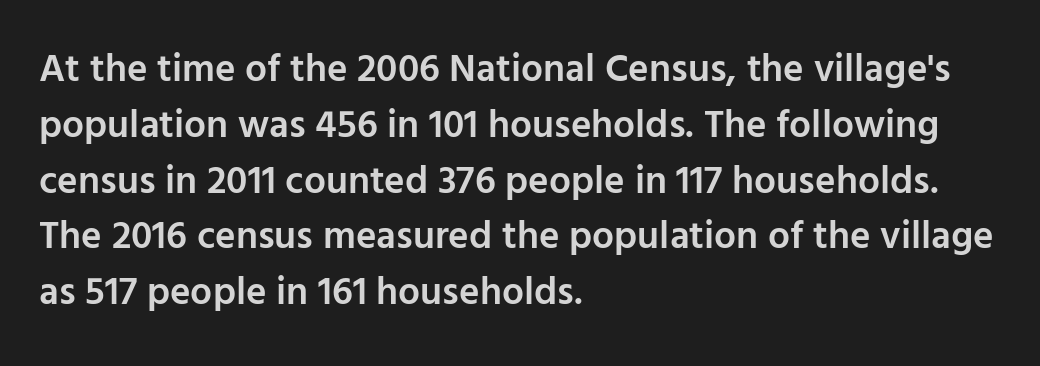
Q: Is the text bold? A: Semi-bold.
Q: Is the text italic (slanted)? A: No, it is upright.
Q: Is the typeface a serif or a sans-serif typeface? A: Sans-serif.
Q: Is the text underlined? A: No.
Q: How is the paragraph aligned? A: Left-aligned.
Q: Is the spacing between letters normal or unusually wide? A: Normal.
Q: Is the spacing between lines tight, normal or loose? A: Normal.
Q: Width (condensed, normal, or wide)? A: Normal.
Q: Stroke contrast? A: Low.
Q: x-height? A: Medium.
Q: Monospaced? A: No.
